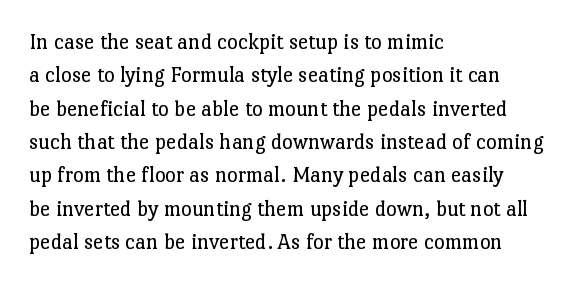
Q: Is the text bold? A: No.
Q: Is the text italic (slanted)? A: No, it is upright.
Q: Is the text underlined? A: No.
Q: How is the paragraph aligned? A: Left-aligned.
Q: Is the spacing between letters normal or unusually wide? A: Normal.
Q: Is the spacing between lines tight, normal or loose? A: Normal.
